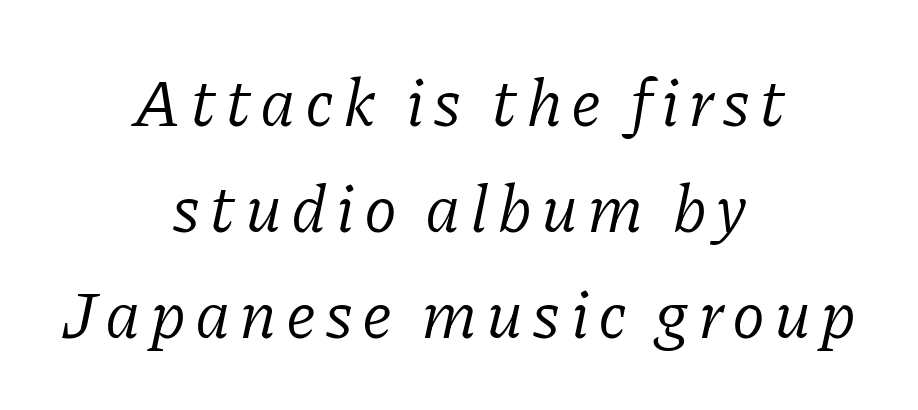
The image shows 67 px regular-weight serif type, italic (leaning right); set centered, normal line spacing (1.58x), not underlined; low stroke contrast and a medium x-height.
